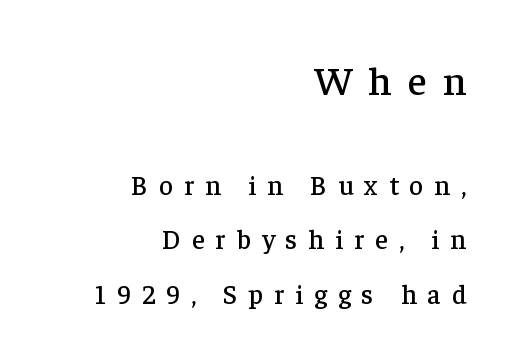
{"serif": "yes", "italic": "no", "width": "normal", "stroke_contrast": "low", "x_height": "medium", "monospaced": "no", "underline": "no", "align": "right", "line_spacing": "loose", "line_spacing_ratio": 2.02, "letter_spacing": "wide", "letter_spacing_em": 0.41, "larger_block": "first", "size_ratio": 1.48, "glyph_px": 40}
